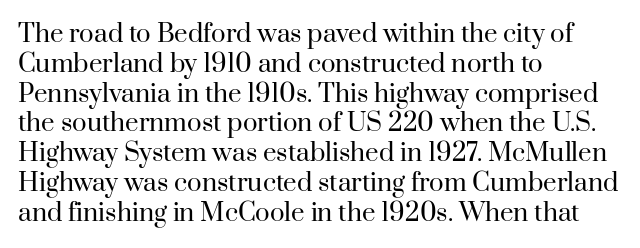
Q: Is the text bold? A: No.
Q: Is the text italic (slanted)? A: No, it is upright.
Q: Is the text underlined? A: No.
Q: How is the paragraph aligned? A: Left-aligned.
Q: Is the spacing between letters normal or unusually wide? A: Normal.
